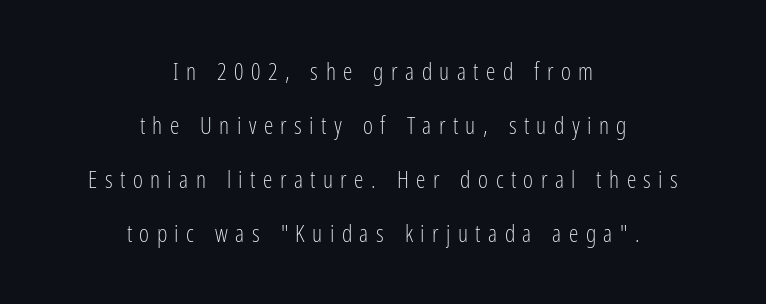
The specimen reads as upright at a glance. The characters are drawn with everyday or finer stroke widths. The space between consecutive lines is lavish. The gap between lines stays unmarked.
